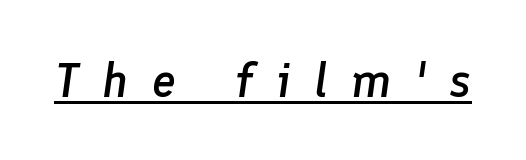
Q: Is the text bold? A: Semi-bold.
Q: Is the text italic (slanted)? A: Yes, it leans right by about 8 degrees.
Q: Is the text underlined? A: Yes.
Q: Is the spacing between letters normal or unusually wide? A: Unusually wide.
Q: Width (condensed, normal, or wide)? A: Normal.
Q: Stroke contrast? A: Low.
Q: x-height? A: Medium.
Q: Monospaced? A: No.
